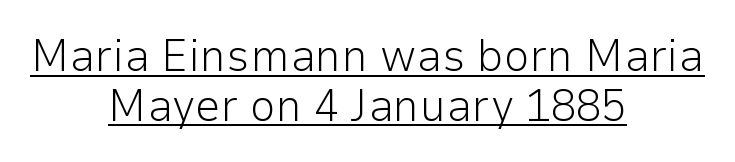
{"serif": "no", "italic": "no", "bold": "no", "weight": "light", "width": "normal", "stroke_contrast": "low", "x_height": "medium", "monospaced": "no", "underline": "yes", "align": "center", "line_spacing": "tight", "line_spacing_ratio": 1.08, "letter_spacing": "normal", "letter_spacing_em": 0.0, "glyph_px": 46}
